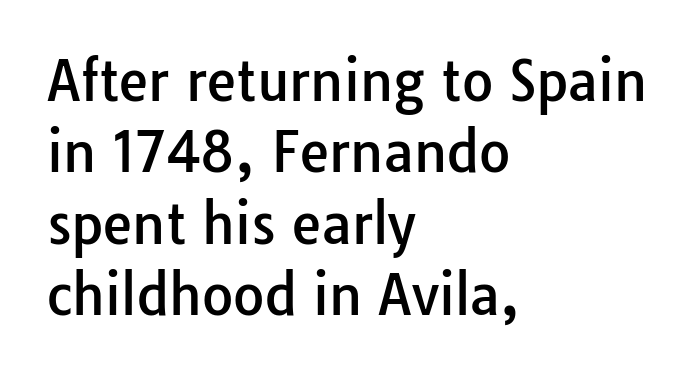
Q: Is the text italic (slanted)? A: No, it is upright.
Q: Is the typeface a serif or a sans-serif typeface? A: Sans-serif.
Q: Is the text underlined? A: No.
Q: How is the paragraph aligned? A: Left-aligned.
Q: Is the spacing between letters normal or unusually wide? A: Normal.
Q: Is the spacing between lines tight, normal or loose? A: Normal.
Q: Width (condensed, normal, or wide)? A: Normal.
Q: Stroke contrast? A: Low.
Q: x-height? A: Medium.
Q: Monospaced? A: No.
